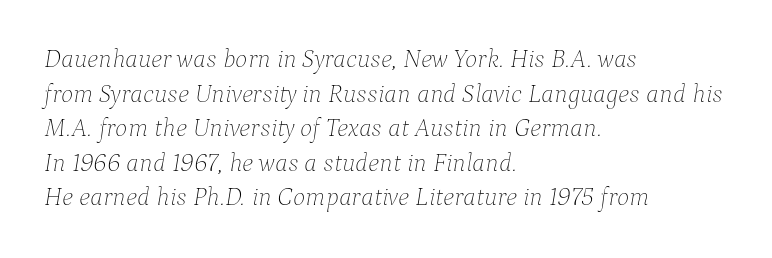
Tracking value appears to be zero — textbook default spacing. Heft: none added — not bold. This rendering features lettering with no underline. The typesetter chose a ragged-right arrangement here. The designer left line spacing at the default.
